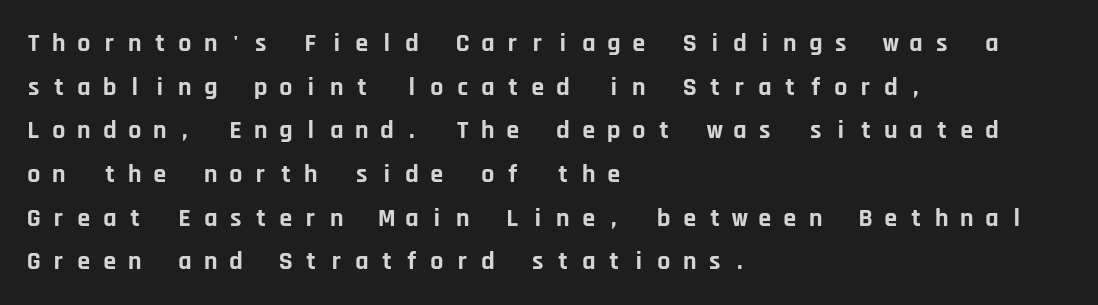
{"italic": "no", "bold": "yes", "underline": "no", "align": "left", "line_spacing": "normal", "line_spacing_ratio": 1.68, "letter_spacing": "wide", "letter_spacing_em": 0.37, "glyph_px": 26}
